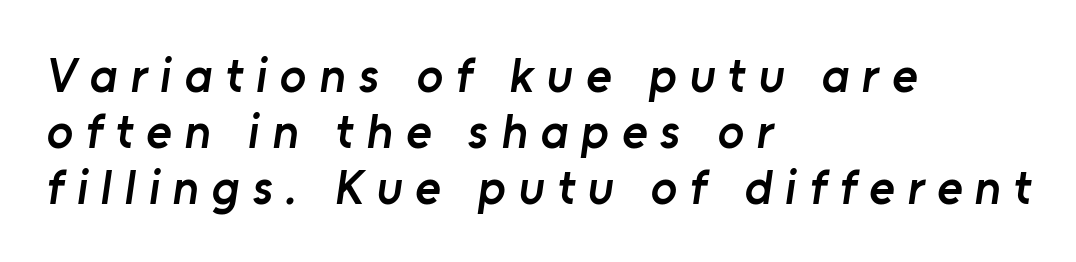
Q: Is the text bold? A: Semi-bold.
Q: Is the typeface a serif or a sans-serif typeface? A: Sans-serif.
Q: Is the text underlined? A: No.
Q: How is the paragraph aligned? A: Left-aligned.
Q: Is the spacing between letters normal or unusually wide? A: Unusually wide.
Q: Is the spacing between lines tight, normal or loose? A: Tight.
Q: Width (condensed, normal, or wide)? A: Normal.
Q: Stroke contrast? A: Low.
Q: x-height? A: Medium.
Q: Monospaced? A: No.
